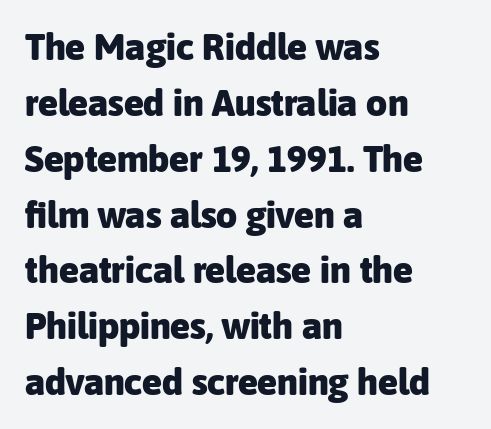
{"serif": "no", "italic": "no", "bold": "yes", "weight": "heavy", "width": "normal", "stroke_contrast": "low", "x_height": "medium", "monospaced": "no", "underline": "no", "align": "left", "line_spacing": "normal", "line_spacing_ratio": 1.51, "letter_spacing": "normal", "letter_spacing_em": 0.0, "glyph_px": 37}
